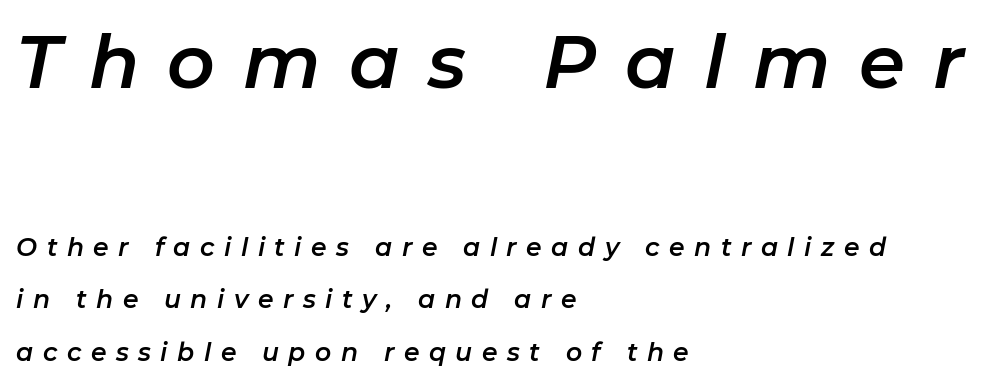
Slanted lettering throughout. The passage shown has open, widely tracked lettering throughout. A student would call this left alignment; a typographer would say flush left, rag right. Which chunk is bigger? The first one — the top block dwarfs the bottom. This sample has the flowing, uneven cadence of proportional lettering. The specimen omits any rule beneath the text block's lines.
